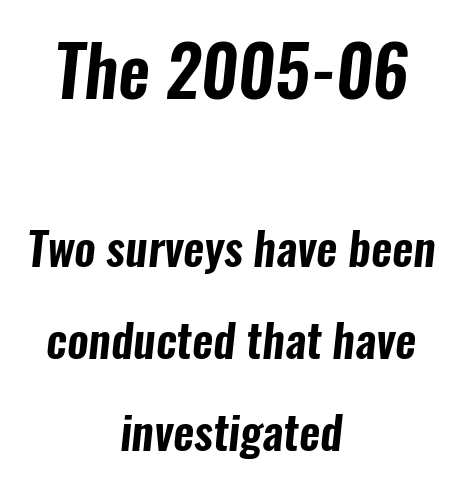
{"serif": "no", "width": "condensed", "stroke_contrast": "low", "x_height": "medium", "monospaced": "no", "underline": "no", "align": "center", "line_spacing": "loose", "line_spacing_ratio": 2.0, "letter_spacing": "normal", "letter_spacing_em": 0.0, "larger_block": "first", "size_ratio": 1.5, "glyph_px": 69}
